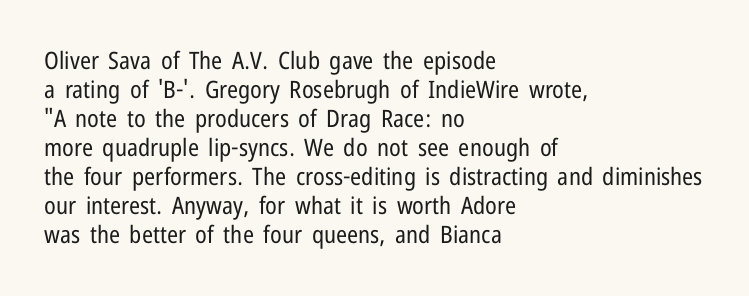
Q: Is the text bold? A: No.
Q: Is the text italic (slanted)? A: No, it is upright.
Q: Is the text underlined? A: No.
Q: How is the paragraph aligned? A: Left-aligned.
Q: Is the spacing between letters normal or unusually wide? A: Normal.
